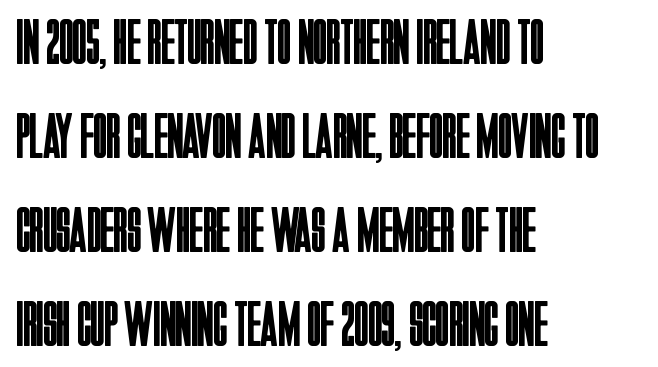
The image shows 64 px regular-weight, condensed sans-serif type, upright; set left-aligned, normal line spacing (1.47x), normal letter spacing, not underlined; low stroke contrast and a large x-height.
